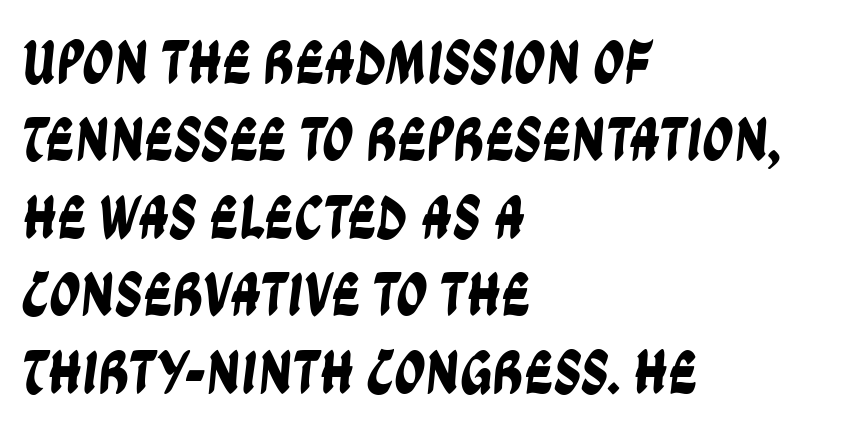
The image shows 62 px condensed sans-serif type; set left-aligned, normal line spacing (1.25x), normal letter spacing, not underlined; low stroke contrast and a large x-height.
